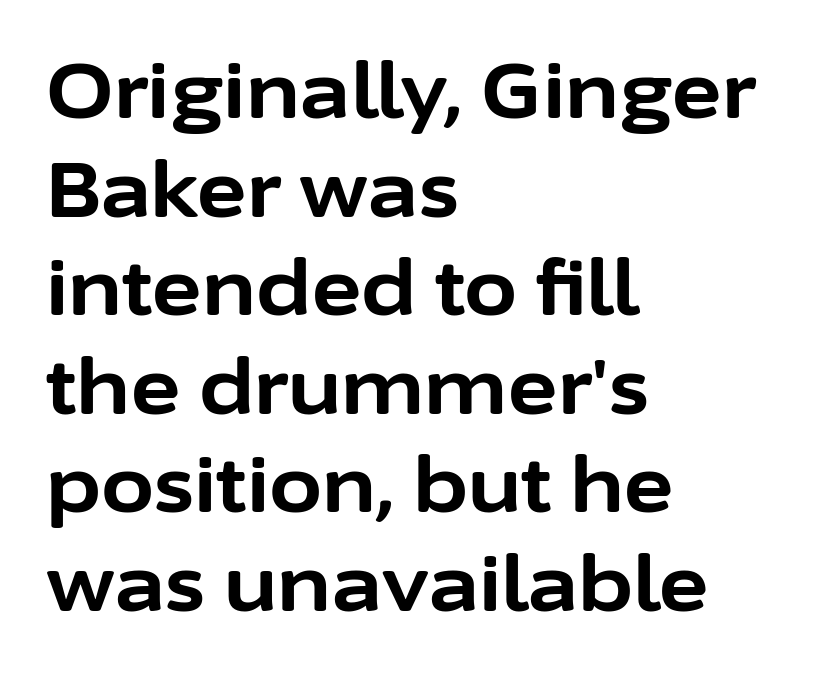
Q: Is the text bold? A: Yes.
Q: Is the text italic (slanted)? A: No, it is upright.
Q: Is the typeface a serif or a sans-serif typeface? A: Sans-serif.
Q: Is the text underlined? A: No.
Q: How is the paragraph aligned? A: Left-aligned.
Q: Is the spacing between letters normal or unusually wide? A: Normal.
Q: Is the spacing between lines tight, normal or loose? A: Normal.
Q: Width (condensed, normal, or wide)? A: Normal.
Q: Stroke contrast? A: Low.
Q: x-height? A: Medium.
Q: Monospaced? A: No.
